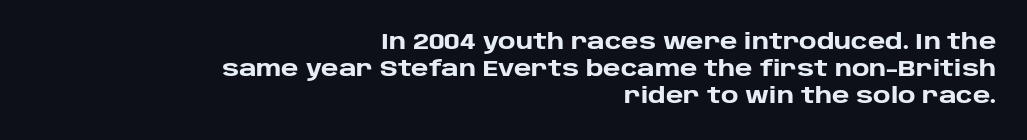
{"italic": "no", "bold": "yes", "underline": "no", "align": "right", "line_spacing_ratio": 1.22, "letter_spacing": "normal", "letter_spacing_em": 0.0, "glyph_px": 22}
